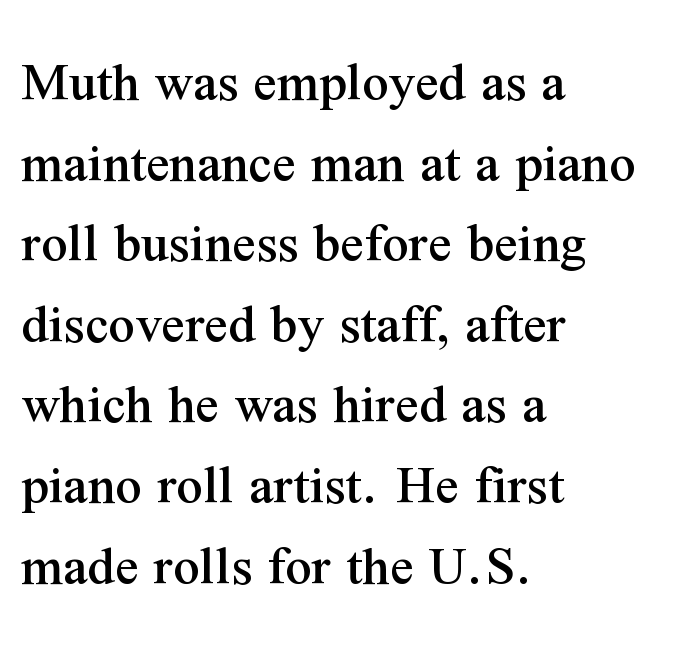
Q: Is the text italic (slanted)? A: No, it is upright.
Q: Is the typeface a serif or a sans-serif typeface? A: Serif.
Q: Is the text underlined? A: No.
Q: How is the paragraph aligned? A: Left-aligned.
Q: Is the spacing between letters normal or unusually wide? A: Normal.
Q: Is the spacing between lines tight, normal or loose? A: Normal.
Q: Width (condensed, normal, or wide)? A: Normal.
Q: Stroke contrast? A: Medium.
Q: x-height? A: Medium.
Q: Monospaced? A: No.
